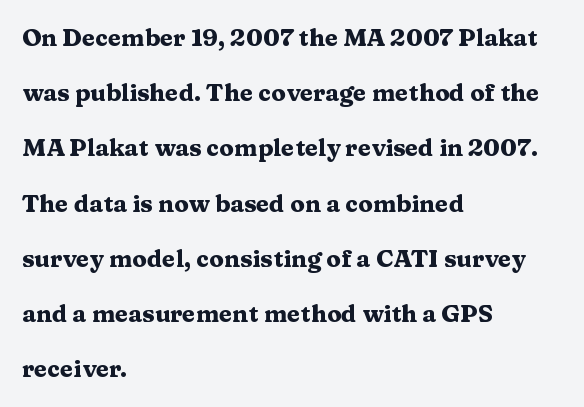
Q: Is the text bold? A: Yes.
Q: Is the text italic (slanted)? A: No, it is upright.
Q: Is the text underlined? A: No.
Q: How is the paragraph aligned? A: Left-aligned.
Q: Is the spacing between letters normal or unusually wide? A: Normal.
Q: Is the spacing between lines tight, normal or loose? A: Loose.
